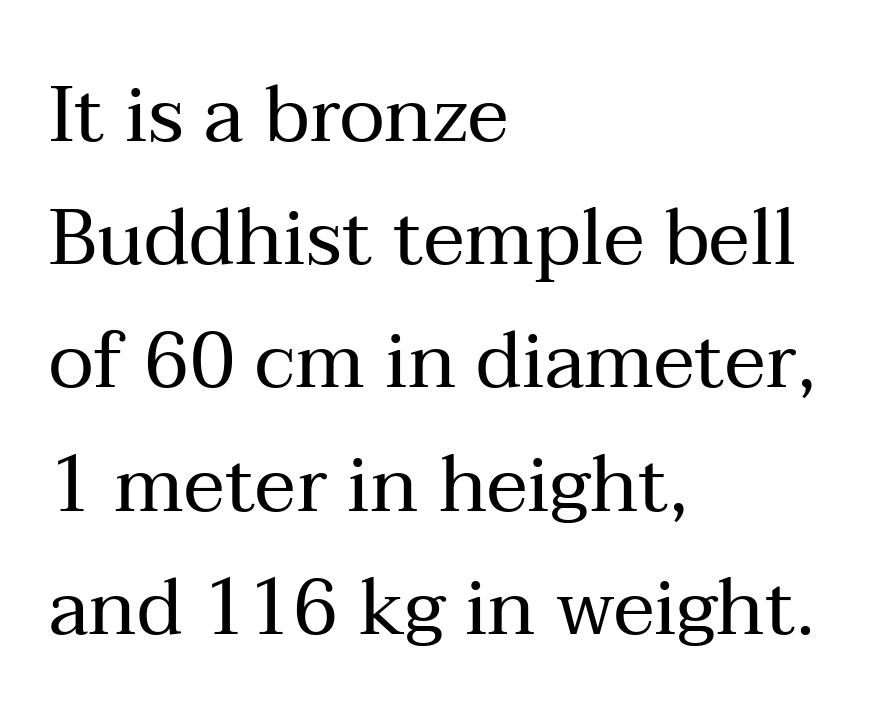
Q: Is the text bold? A: No.
Q: Is the text italic (slanted)? A: No, it is upright.
Q: Is the typeface a serif or a sans-serif typeface? A: Serif.
Q: Is the text underlined? A: No.
Q: How is the paragraph aligned? A: Left-aligned.
Q: Is the spacing between letters normal or unusually wide? A: Normal.
Q: Is the spacing between lines tight, normal or loose? A: Normal.
Q: Width (condensed, normal, or wide)? A: Normal.
Q: Stroke contrast? A: Medium.
Q: x-height? A: Medium.
Q: Monospaced? A: No.
